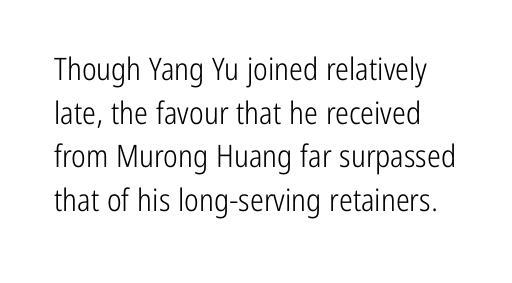
This sample has the flowing, uneven cadence of proportional lettering. Spacing between characters is what you'd get straight out of the box. In terms of letterform style, serifs are entirely absent. Decoration check: the copy has no underline. No heavy texture on the line: the type isn't bold.
